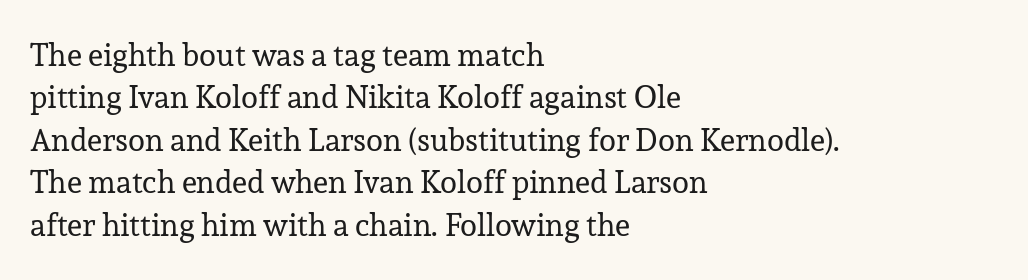
{"serif": "yes", "italic": "no", "bold": "no", "weight": "regular", "width": "normal", "stroke_contrast": "low", "x_height": "medium", "monospaced": "no", "underline": "no", "align": "left", "line_spacing": "normal", "line_spacing_ratio": 1.37, "letter_spacing": "normal", "letter_spacing_em": 0.0, "glyph_px": 31}
